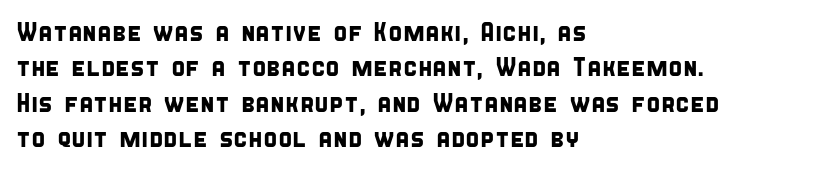
A clean baseline with only descenders dipping below it. These lines are set flush left with a ragged right edge. The rendering uses a moderate line-height, typical for paragraphs. The line texture is even and compact thanks to regular tracking.
